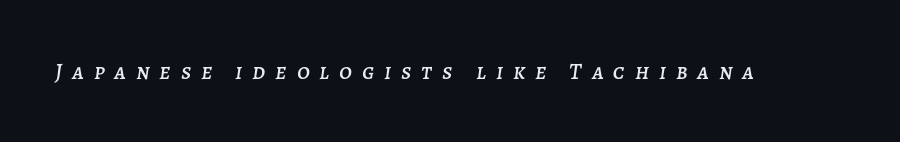
The image shows 23 px text type, italic (leaning right); set unusually wide letter spacing (+0.43 em), not underlined.
